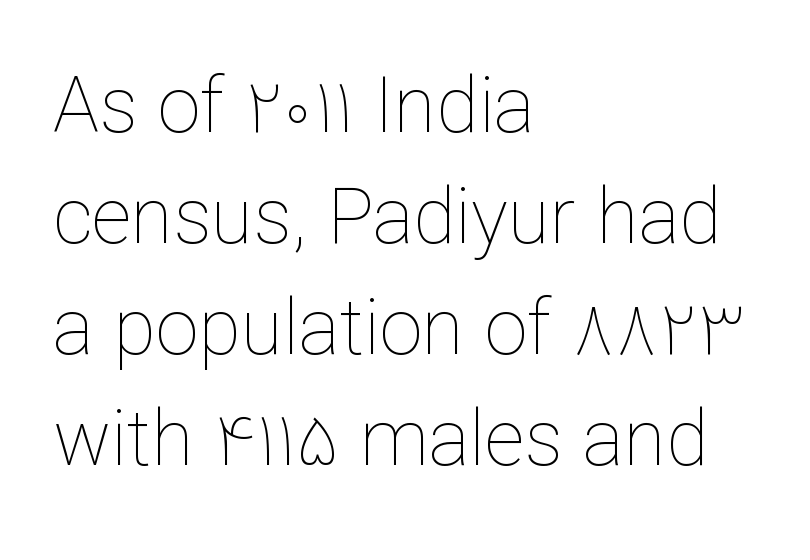
{"italic": "no", "bold": "no", "weight": "thin", "width": "normal", "stroke_contrast": "low", "x_height": "medium", "monospaced": "no", "underline": "no", "align": "left", "line_spacing": "normal", "line_spacing_ratio": 1.44, "letter_spacing": "normal", "letter_spacing_em": 0.0, "glyph_px": 77}
